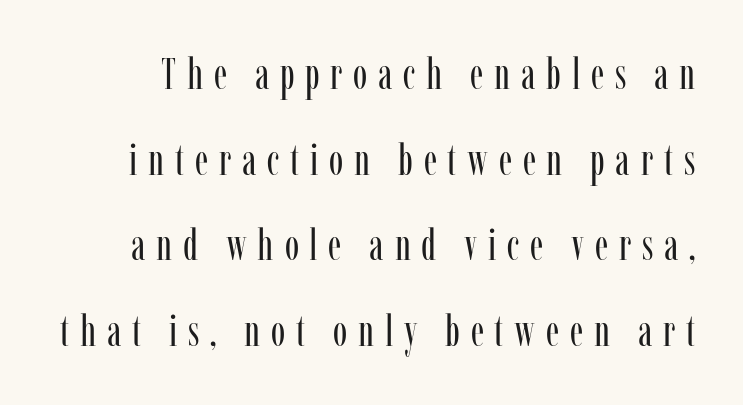
The weight would be labelled regular, book, light, or lighter still. What stands out about the letter spacing? Its width — letters are far apart. Italic: no, the glyphs are upright roman. I'd call this a serif setting — the letters wear small feet. Interline gaps are noticeably wide in this sample.
